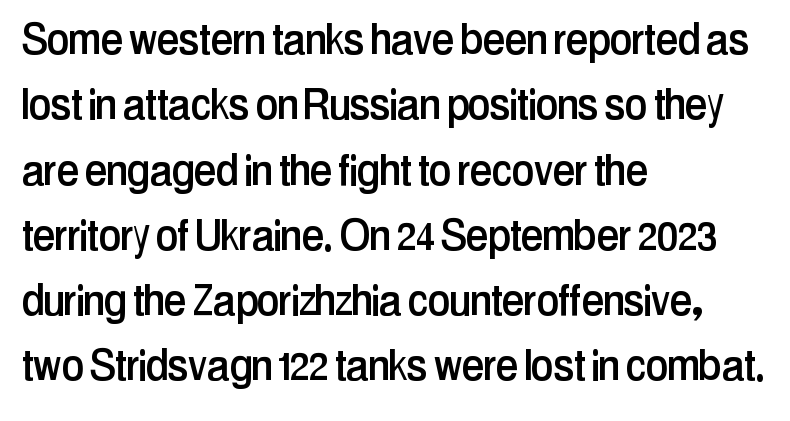
The image shows 51 px condensed sans-serif type, upright; set left-aligned, normal line spacing (1.28x), normal letter spacing, not underlined; low stroke contrast and a medium x-height.
